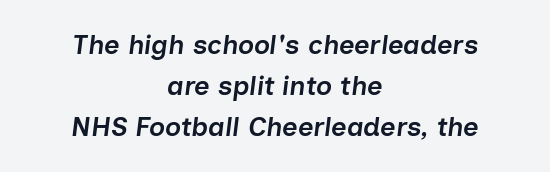
This is the in-between weight designers call semibold or demi. The rendering keeps characters at their native spacing. Line starts and ends both wander, symmetrically. Summary of vertical rhythm: regular, with standard interline spacing.
